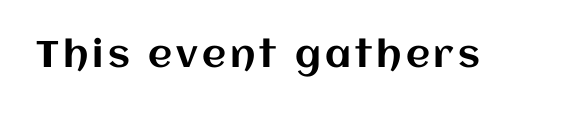
The image shows 37 px text type, upright; set not underlined; medium stroke contrast and a large x-height.
